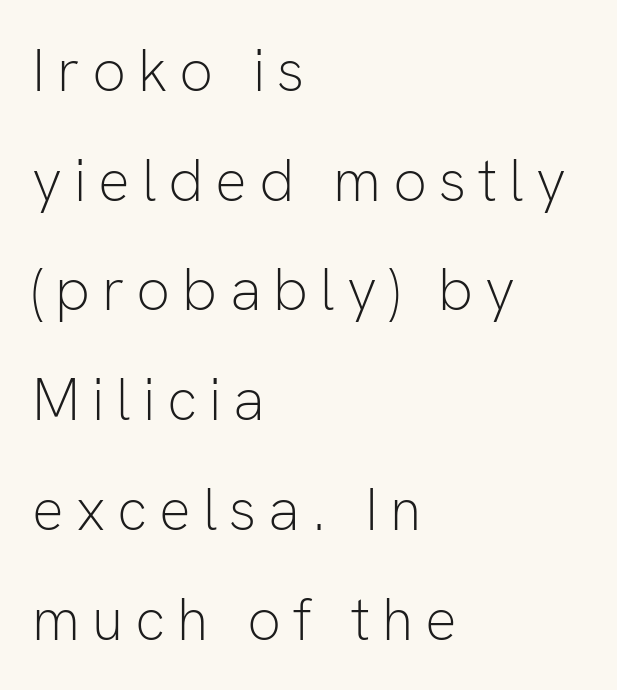
I'd call this a sans setting — the letters go barefoot. The string is rendered with underlining switched off. Tall strokes in this sample are plumb rather than angled. Spacing between characters has been opened up far beyond the box default. Stems and bowls with no extra thickness — not bold.
